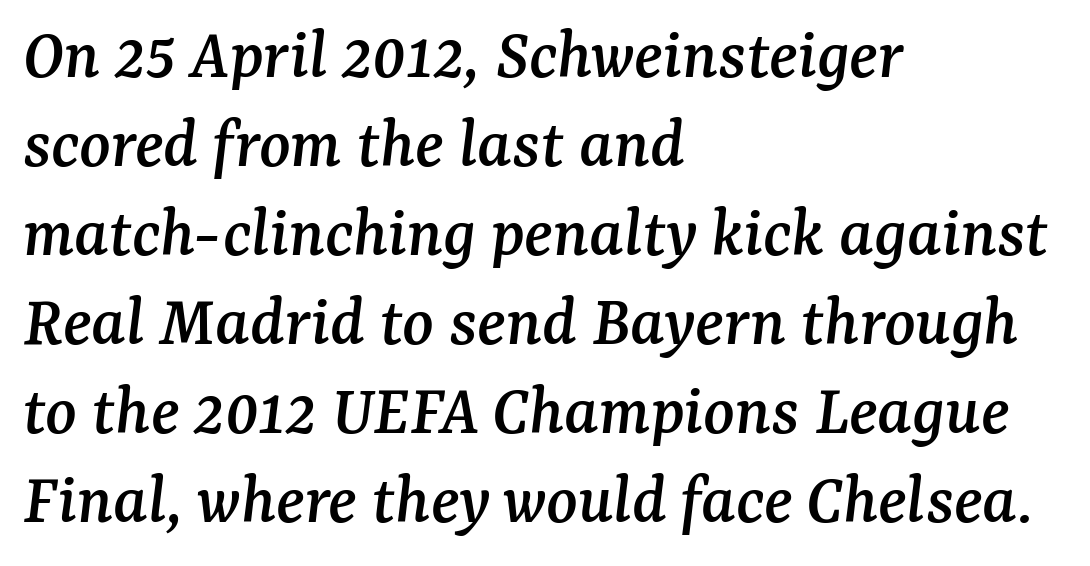
{"serif": "yes", "italic": "yes", "lean": "right", "slant_degrees": 7, "width": "normal", "stroke_contrast": "medium", "x_height": "medium", "monospaced": "no", "underline": "no", "align": "left", "line_spacing_ratio": 1.22, "letter_spacing": "normal", "letter_spacing_em": 0.0, "glyph_px": 73}
